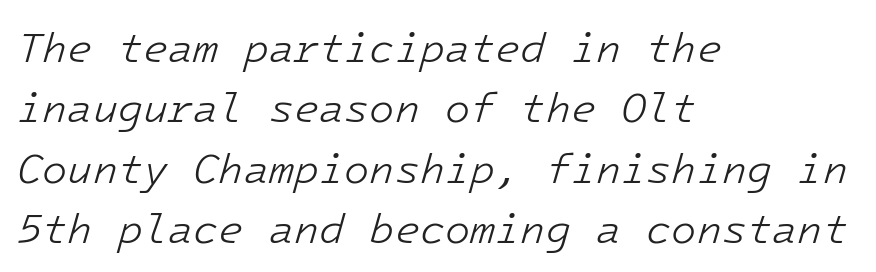
{"italic": "yes", "lean": "right", "slant_degrees": 16, "bold": "no", "weight": "light", "width": "normal", "stroke_contrast": "low", "x_height": "medium", "underline": "no", "align": "left", "line_spacing": "normal", "line_spacing_ratio": 1.47, "letter_spacing": "normal", "letter_spacing_em": 0.0, "glyph_px": 41}
